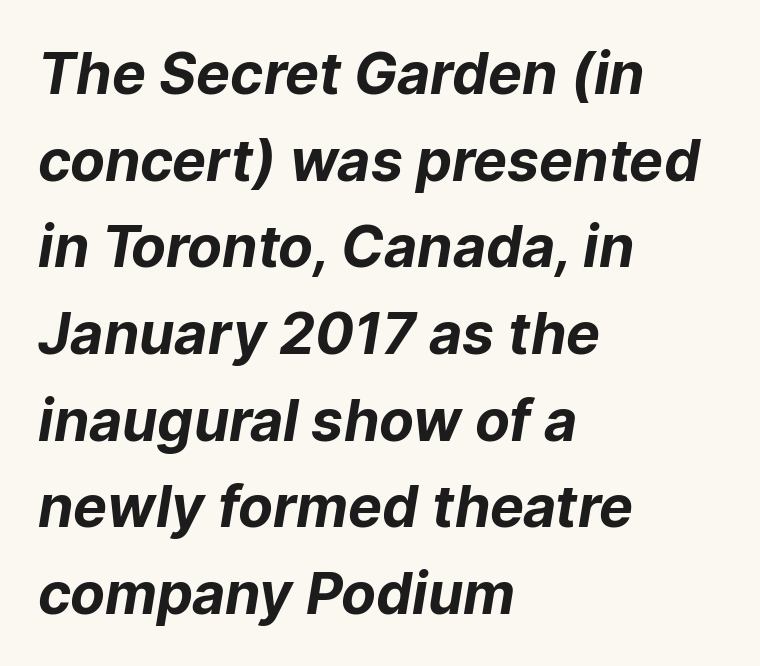
The image shows 57 px bold sans-serif type; set left-aligned, normal line spacing (1.52x), normal letter spacing, not underlined; low stroke contrast and a medium x-height.
